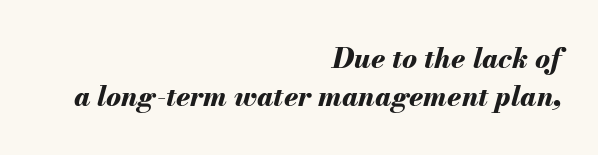
Q: Is the text bold? A: Yes.
Q: Is the text italic (slanted)? A: Yes, it leans right by about 13 degrees.
Q: Is the text underlined? A: No.
Q: How is the paragraph aligned? A: Right-aligned.
Q: Is the spacing between letters normal or unusually wide? A: Normal.
Q: Is the spacing between lines tight, normal or loose? A: Normal.
Q: Width (condensed, normal, or wide)? A: Normal.
Q: Stroke contrast? A: Medium.
Q: x-height? A: Small.
Q: Monospaced? A: No.
